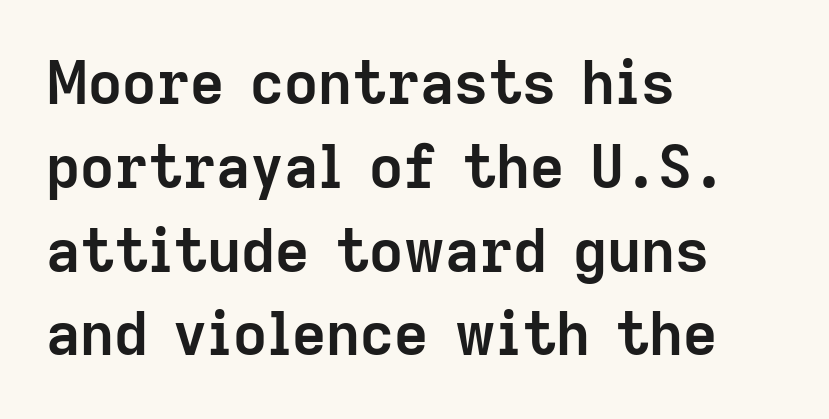
The image shows 59 px semibold sans-serif type, upright; set left-aligned, normal line spacing (1.42x), normal letter spacing, not underlined; low stroke contrast and a medium x-height.
